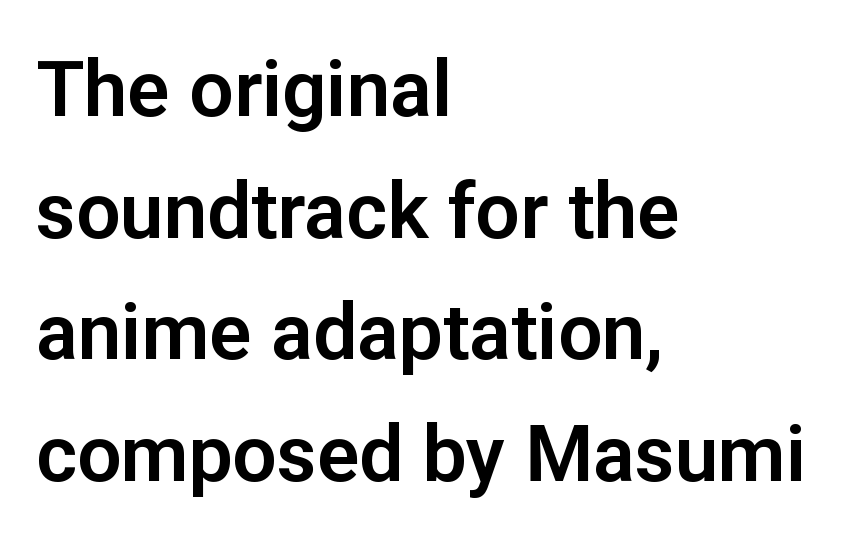
Q: Is the text italic (slanted)? A: No, it is upright.
Q: Is the typeface a serif or a sans-serif typeface? A: Sans-serif.
Q: Is the text underlined? A: No.
Q: How is the paragraph aligned? A: Left-aligned.
Q: Is the spacing between letters normal or unusually wide? A: Normal.
Q: Is the spacing between lines tight, normal or loose? A: Normal.
Q: Width (condensed, normal, or wide)? A: Normal.
Q: Stroke contrast? A: Low.
Q: x-height? A: Medium.
Q: Monospaced? A: No.
